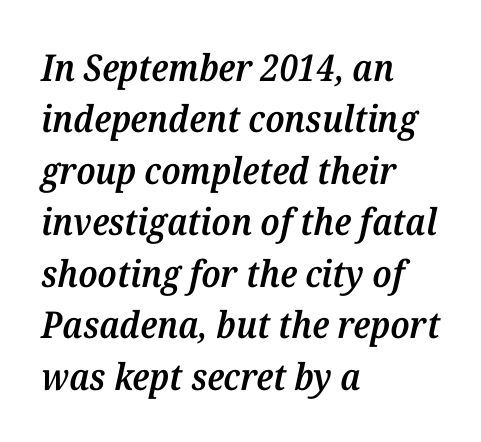
Q: Is the text bold? A: Semi-bold.
Q: Is the text italic (slanted)? A: Yes, it leans right by about 12 degrees.
Q: Is the typeface a serif or a sans-serif typeface? A: Serif.
Q: Is the text underlined? A: No.
Q: How is the paragraph aligned? A: Left-aligned.
Q: Is the spacing between letters normal or unusually wide? A: Normal.
Q: Is the spacing between lines tight, normal or loose? A: Normal.
Q: Width (condensed, normal, or wide)? A: Normal.
Q: Stroke contrast? A: Medium.
Q: x-height? A: Medium.
Q: Monospaced? A: No.
